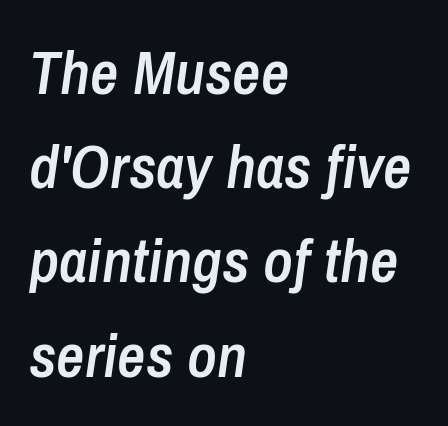
Weight check: semibold — heavier than regular, not quite bold. Compared with typical paragraphs, the rows here are spaced about the same. This rendering features lettering with no underline. Observe the lean: these are italic letterforms. In CSS terms this would be text-align: left.
